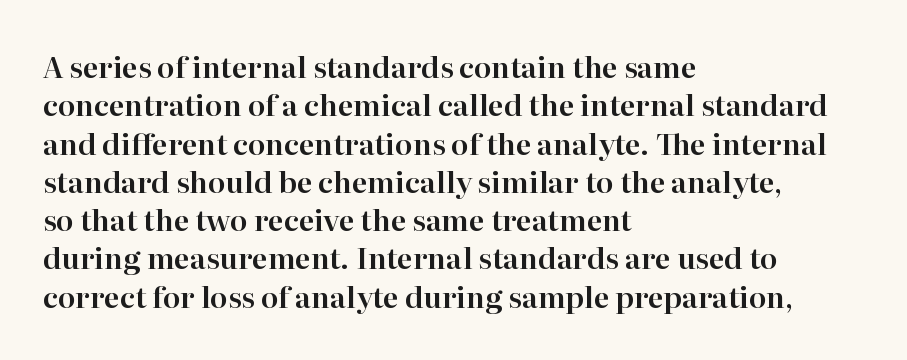
Q: Is the text italic (slanted)? A: No, it is upright.
Q: Is the typeface a serif or a sans-serif typeface? A: Serif.
Q: Is the text underlined? A: No.
Q: How is the paragraph aligned? A: Left-aligned.
Q: Is the spacing between letters normal or unusually wide? A: Normal.
Q: Is the spacing between lines tight, normal or loose? A: Normal.
Q: Width (condensed, normal, or wide)? A: Normal.
Q: Stroke contrast? A: High.
Q: x-height? A: Medium.
Q: Monospaced? A: No.
